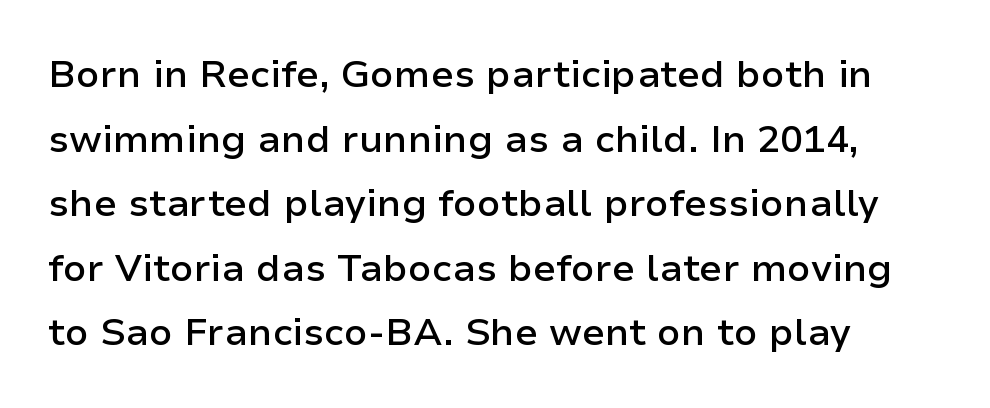
What stands out about the letter spacing? Nothing — it is the standard amount. This rendering uses left alignment, leaving the right contour irregular. Notice how the stems are strictly vertical — no italics here. Nobody drew a line under any word here. The letters advance in unequal steps, a hallmark of proportional type. Are there feet on the stems? There aren't — it's a sans.
